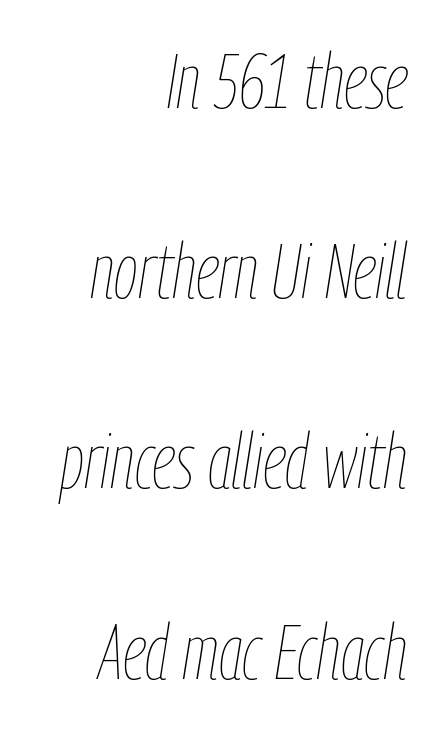
{"italic": "yes", "lean": "right", "slant_degrees": 9, "bold": "no", "weight": "thin", "width": "condensed", "stroke_contrast": "low", "x_height": "medium", "monospaced": "no", "underline": "no", "align": "right", "line_spacing": "loose", "line_spacing_ratio": 2.47, "letter_spacing": "normal", "letter_spacing_em": 0.0, "glyph_px": 77}
